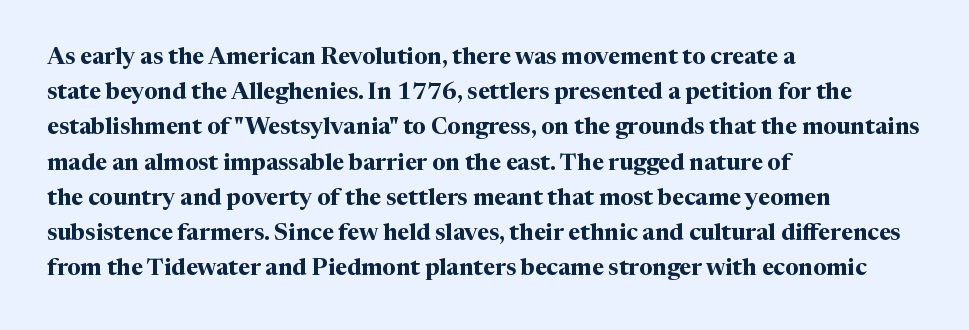
The image shows 23 px bold type, upright; set left-aligned, normal line spacing (1.53x), normal letter spacing, not underlined.
